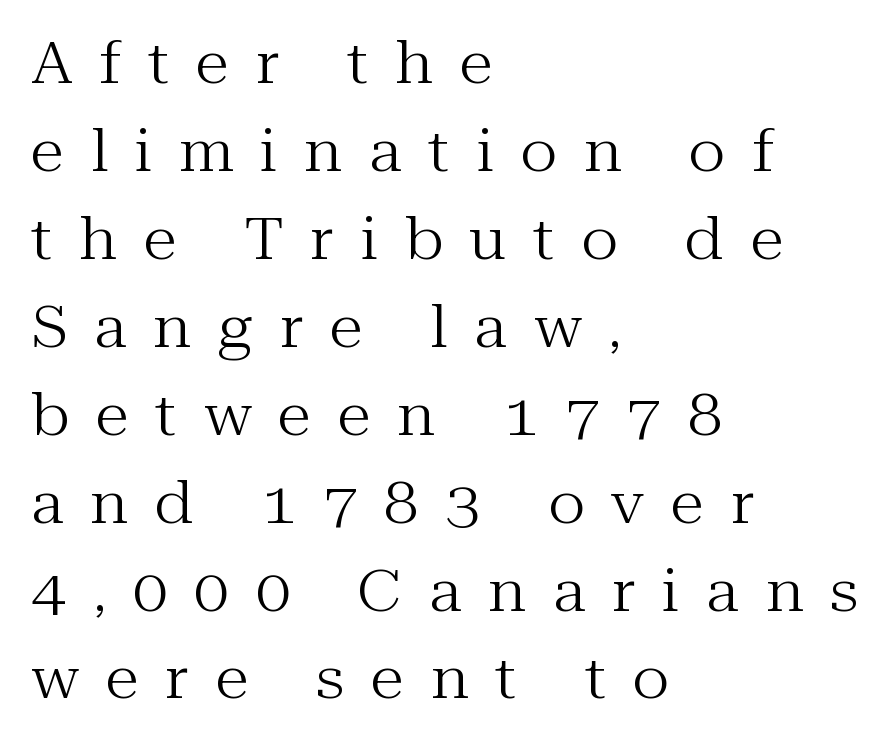
Q: Is the text bold? A: No.
Q: Is the text italic (slanted)? A: No, it is upright.
Q: Is the typeface a serif or a sans-serif typeface? A: Serif.
Q: Is the text underlined? A: No.
Q: How is the paragraph aligned? A: Left-aligned.
Q: Is the spacing between letters normal or unusually wide? A: Unusually wide.
Q: Is the spacing between lines tight, normal or loose? A: Normal.
Q: Width (condensed, normal, or wide)? A: Normal.
Q: Stroke contrast? A: Medium.
Q: x-height? A: Medium.
Q: Monospaced? A: No.
